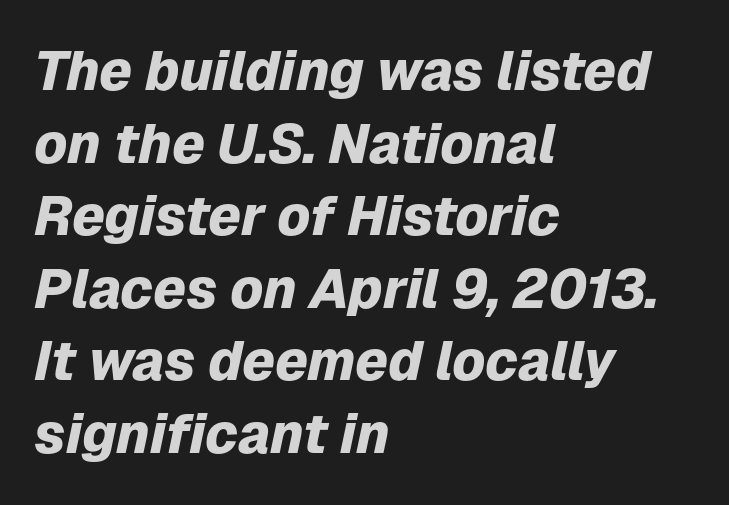
Q: Is the text bold? A: Yes.
Q: Is the text italic (slanted)? A: Yes, it leans right by about 12 degrees.
Q: Is the text underlined? A: No.
Q: How is the paragraph aligned? A: Left-aligned.
Q: Is the spacing between letters normal or unusually wide? A: Normal.
Q: Is the spacing between lines tight, normal or loose? A: Normal.
Q: Width (condensed, normal, or wide)? A: Normal.
Q: Stroke contrast? A: Low.
Q: x-height? A: Medium.
Q: Monospaced? A: No.
